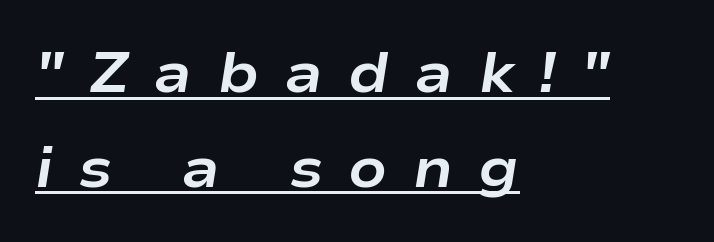
The image shows 56 px bold, wide type, italic (leaning right); set left-aligned, normal line spacing (1.69x), unusually wide letter spacing (+0.45 em), underlined; low stroke contrast and a medium x-height.
